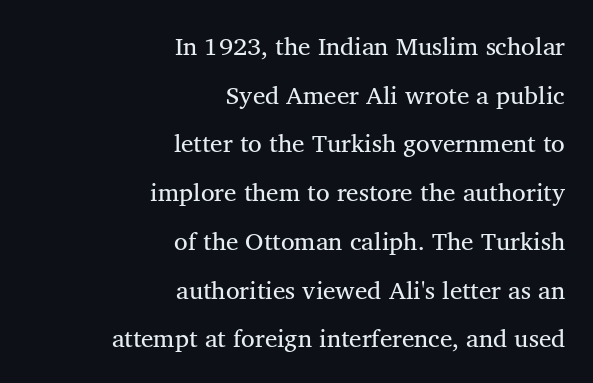
{"bold": "no", "underline": "no", "align": "right", "line_spacing": "loose", "line_spacing_ratio": 1.95, "letter_spacing": "normal", "letter_spacing_em": 0.0, "glyph_px": 25}
